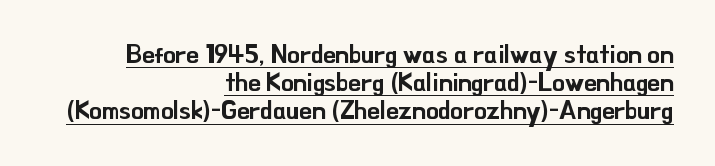
{"italic": "no", "underline": "yes", "align": "right", "line_spacing": "tight", "line_spacing_ratio": 1.13, "letter_spacing": "normal", "letter_spacing_em": 0.0, "glyph_px": 25}
